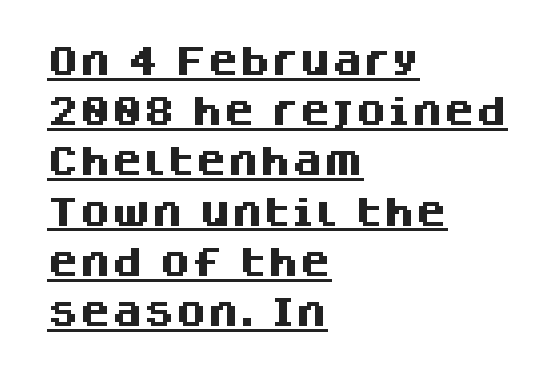
Q: Is the text bold? A: Yes.
Q: Is the text italic (slanted)? A: No, it is upright.
Q: Is the typeface a serif or a sans-serif typeface? A: Sans-serif.
Q: Is the text underlined? A: Yes.
Q: How is the paragraph aligned? A: Left-aligned.
Q: Is the spacing between letters normal or unusually wide? A: Normal.
Q: Is the spacing between lines tight, normal or loose? A: Normal.
Q: Width (condensed, normal, or wide)? A: Normal.
Q: Stroke contrast? A: Medium.
Q: x-height? A: Large.
Q: Monospaced? A: No.
